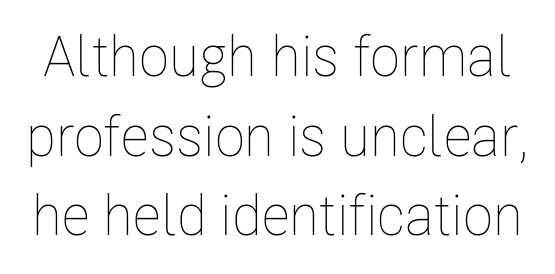
Q: Is the text bold? A: No.
Q: Is the text italic (slanted)? A: No, it is upright.
Q: Is the text underlined? A: No.
Q: Is the spacing between letters normal or unusually wide? A: Normal.
Q: Is the spacing between lines tight, normal or loose? A: Normal.
Q: Width (condensed, normal, or wide)? A: Condensed.
Q: Stroke contrast? A: Low.
Q: x-height? A: Medium.
Q: Monospaced? A: No.
